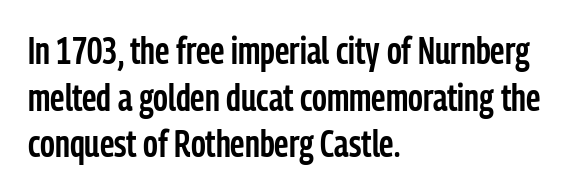
The passage shown is typed in a proportional face where columns would drift. Glyph-to-glyph distance matches everyday printed text. The string is rendered with underlining switched off. Honestly, the row spacing looks completely unremarkable. Posture: vertical. Strokes here are thickened, but only to semibold level.
